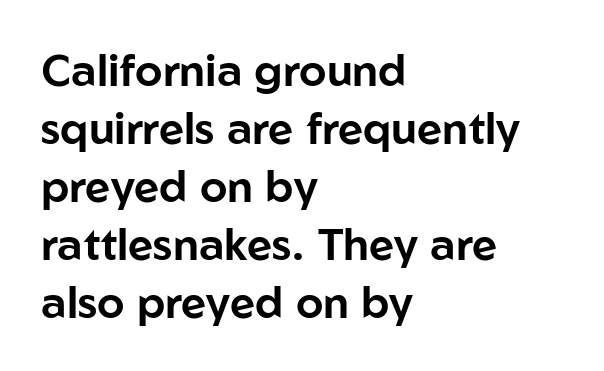
The image shows 44 px sans-serif type, upright; set left-aligned, normal line spacing (1.32x), normal letter spacing, not underlined; low stroke contrast and a medium x-height.
